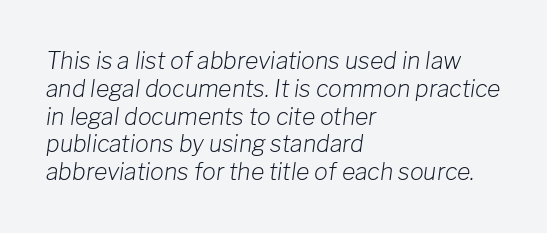
Teacher's note: observe the even left margin — that is flush-left alignment. Rendered with sloped, italic letterforms. Compared with typical body copy, the letter spacing here is the same. Heft: none added — not bold. The words here are not underlined.
